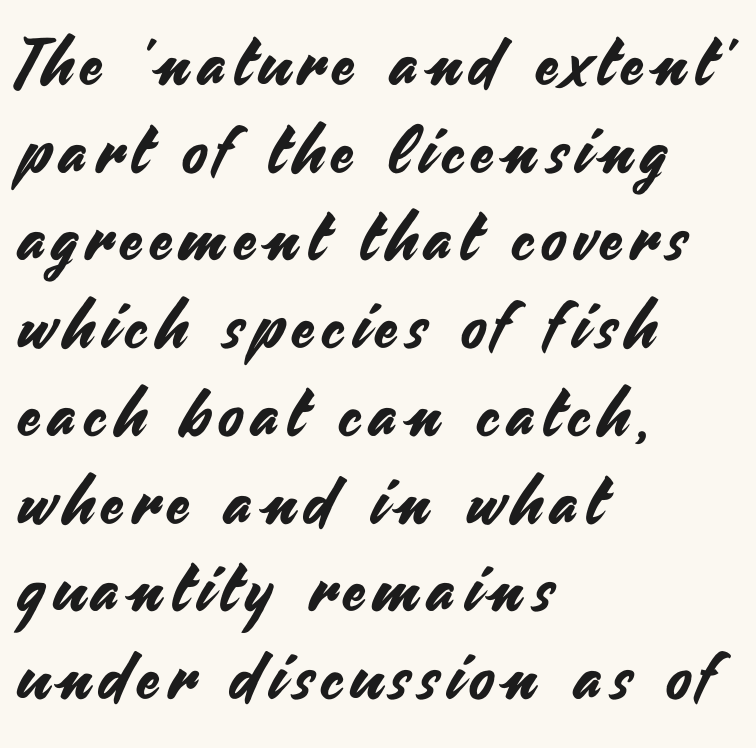
Q: Is the text italic (slanted)? A: Yes.
Q: Is the typeface a serif or a sans-serif typeface? A: Sans-serif.
Q: Is the text underlined? A: No.
Q: How is the paragraph aligned? A: Left-aligned.
Q: Is the spacing between lines tight, normal or loose? A: Normal.
Q: Width (condensed, normal, or wide)? A: Normal.
Q: Stroke contrast? A: Medium.
Q: x-height? A: Small.
Q: Monospaced? A: No.
